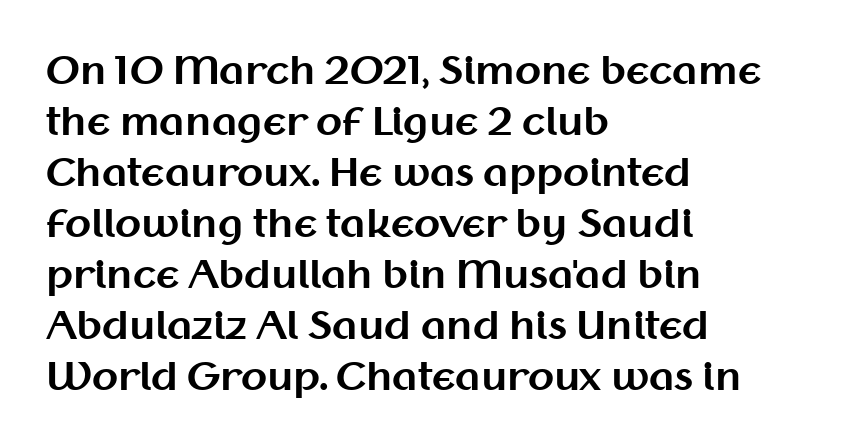
{"serif": "no", "italic": "no", "bold": "yes", "weight": "bold", "width": "normal", "stroke_contrast": "medium", "x_height": "medium", "monospaced": "no", "underline": "no", "align": "left", "line_spacing": "normal", "line_spacing_ratio": 1.34, "letter_spacing": "normal", "letter_spacing_em": 0.0, "glyph_px": 38}
